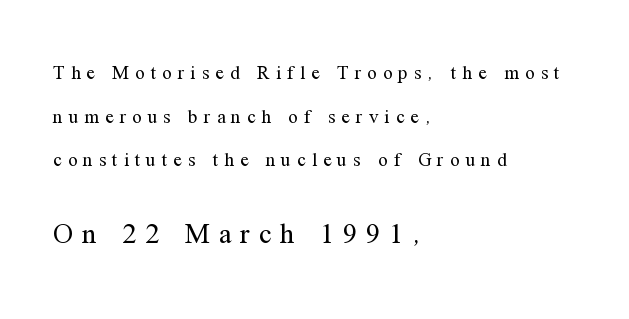
{"serif": "yes", "italic": "no", "bold": "no", "weight": "regular", "width": "normal", "stroke_contrast": "medium", "x_height": "medium", "monospaced": "no", "underline": "no", "align": "left", "line_spacing": "loose", "line_spacing_ratio": 2.3, "letter_spacing": "wide", "letter_spacing_em": 0.32, "larger_block": "second", "size_ratio": 1.47, "glyph_px": 28}
